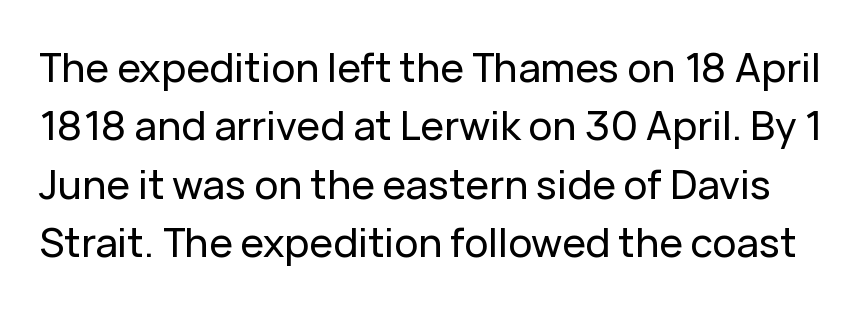
{"serif": "no", "italic": "no", "width": "normal", "stroke_contrast": "low", "x_height": "medium", "monospaced": "no", "underline": "no", "line_spacing": "normal", "line_spacing_ratio": 1.46, "letter_spacing": "normal", "letter_spacing_em": 0.0, "glyph_px": 40}
